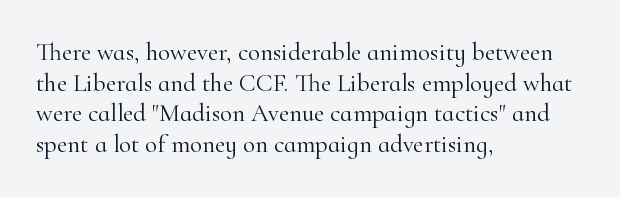
{"italic": "no", "bold": "no", "underline": "no", "align": "left", "line_spacing_ratio": 1.23, "letter_spacing": "normal", "letter_spacing_em": 0.0, "glyph_px": 25}
